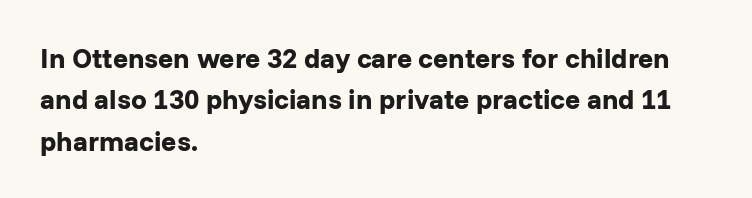
The image shows 28 px bold sans-serif type, upright; set left-aligned, normal line spacing (1.48x), normal letter spacing, not underlined; low stroke contrast and a medium x-height.
